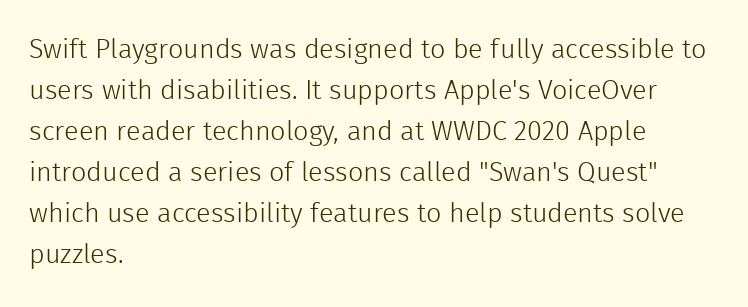
On a weight scale, this lands at 450 or below. The passage shown has conventional tracking throughout. A normal amount of white space separates one row of letters from the next. The rag falls on the right side of this text block.
